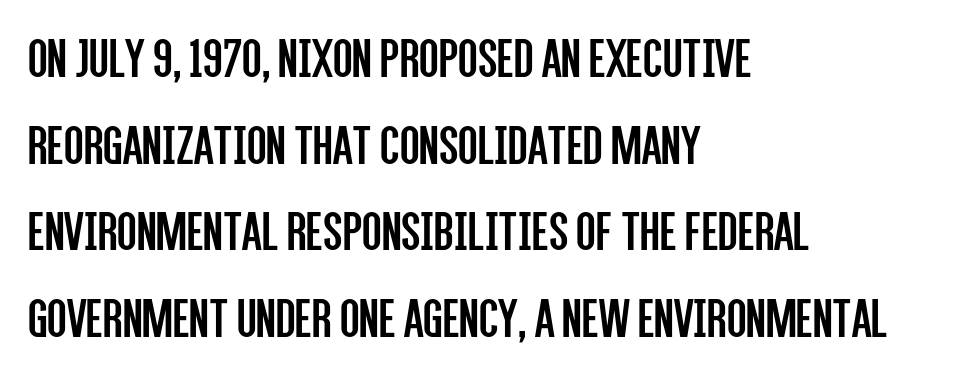
Stroke terminals: plain, sans-serif. Bold? No — there's no thickening of the strokes. The area under the type is left untouched. Tracking here is standard; glyphs follow each other at the usual distance.
